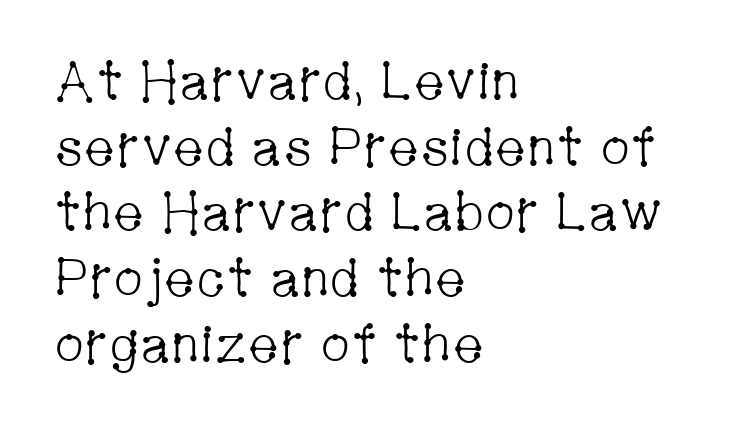
No extra ink here — the face is not bold. You could not count columns in this text — the font is proportionally spaced. Glyph-to-glyph distance matches everyday printed text. Posture: straight, roman, zero tilt.
